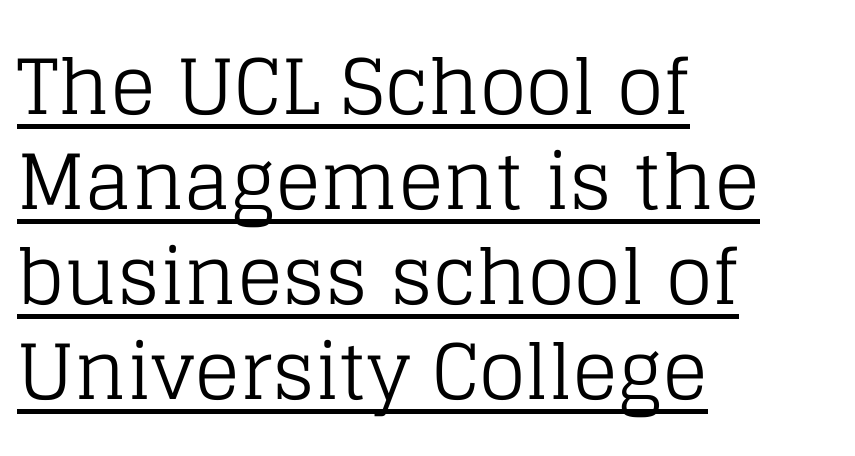
Q: Is the text bold? A: No.
Q: Is the text italic (slanted)? A: No, it is upright.
Q: Is the typeface a serif or a sans-serif typeface? A: Serif.
Q: Is the text underlined? A: Yes.
Q: How is the paragraph aligned? A: Left-aligned.
Q: Is the spacing between letters normal or unusually wide? A: Normal.
Q: Is the spacing between lines tight, normal or loose? A: Normal.
Q: Width (condensed, normal, or wide)? A: Normal.
Q: Stroke contrast? A: Low.
Q: x-height? A: Large.
Q: Monospaced? A: No.
